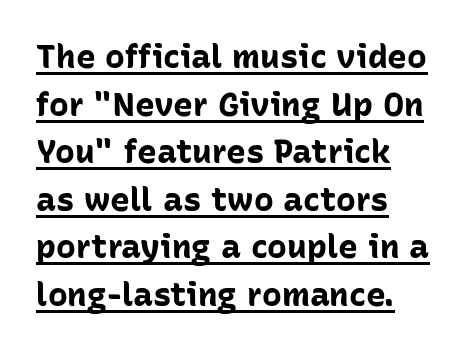
The image shows 33 px bold sans-serif type, upright; set left-aligned, normal line spacing (1.44x), normal letter spacing, underlined; low stroke contrast and a medium x-height.
